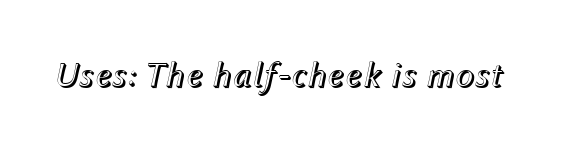
The whole block is typeset with a tilt. Is this a fixed-width face? No — the glyphs have proportional, varying widths. Is the letter spacing exaggerated? No — it looks like the ordinary default. The specimen omits any rule beneath the text block's lines.
